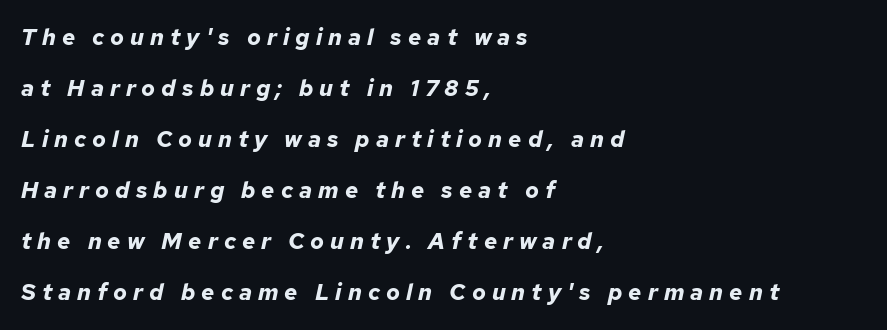
{"italic": "yes", "lean": "right", "slant_degrees": 12, "bold": "yes", "underline": "no", "align": "left", "line_spacing": "loose", "line_spacing_ratio": 2.22, "letter_spacing": "wide", "letter_spacing_em": 0.26, "glyph_px": 23}
